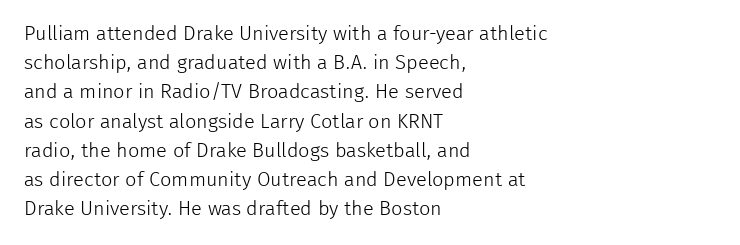
{"italic": "no", "bold": "no", "underline": "no", "align": "left", "line_spacing": "normal", "line_spacing_ratio": 1.46, "letter_spacing": "normal", "letter_spacing_em": 0.0, "glyph_px": 20}
